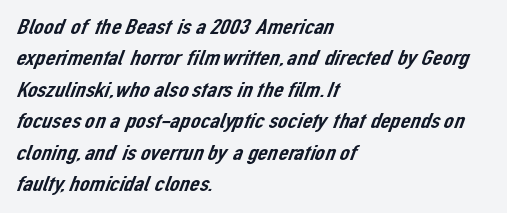
The image shows 22 px text type; set left-aligned, normal line spacing (1.43x), normal letter spacing, not underlined.
